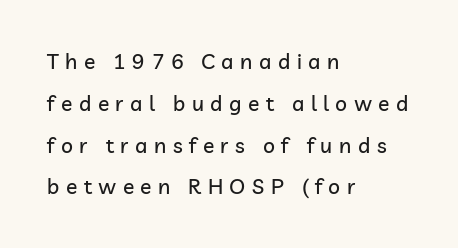
{"italic": "no", "underline": "no", "align": "left", "line_spacing": "loose", "line_spacing_ratio": 1.99, "letter_spacing": "wide", "letter_spacing_em": 0.31, "glyph_px": 21}
